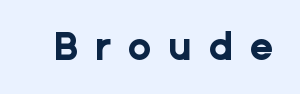
The image shows 39 px bold sans-serif type, upright; set unusually wide letter spacing (+0.42 em), not underlined; low stroke contrast and a medium x-height.
